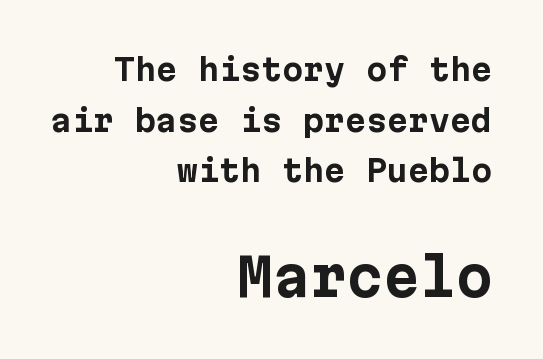
Q: Is the text bold? A: Yes.
Q: Is the text italic (slanted)? A: No, it is upright.
Q: Is the typeface a serif or a sans-serif typeface? A: Sans-serif.
Q: Is the text underlined? A: No.
Q: How is the paragraph aligned? A: Right-aligned.
Q: Is the spacing between letters normal or unusually wide? A: Normal.
Q: Is the spacing between lines tight, normal or loose? A: Normal.
Q: Which block of text is set in a larger size, the first (top) or the second (bottom)? A: The second (bottom) one.
Q: Width (condensed, normal, or wide)? A: Normal.
Q: Stroke contrast? A: Low.
Q: x-height? A: Medium.
